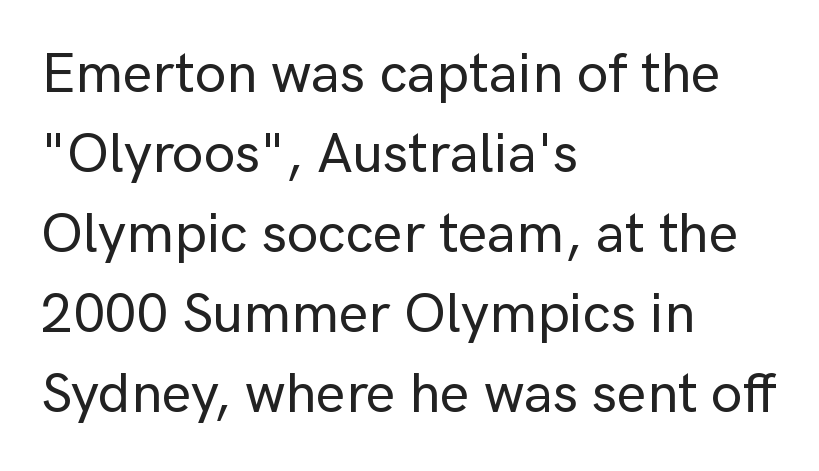
Q: Is the text italic (slanted)? A: No, it is upright.
Q: Is the typeface a serif or a sans-serif typeface? A: Sans-serif.
Q: Is the text underlined? A: No.
Q: How is the paragraph aligned? A: Left-aligned.
Q: Is the spacing between letters normal or unusually wide? A: Normal.
Q: Is the spacing between lines tight, normal or loose? A: Normal.
Q: Width (condensed, normal, or wide)? A: Normal.
Q: Stroke contrast? A: Low.
Q: x-height? A: Medium.
Q: Monospaced? A: No.
